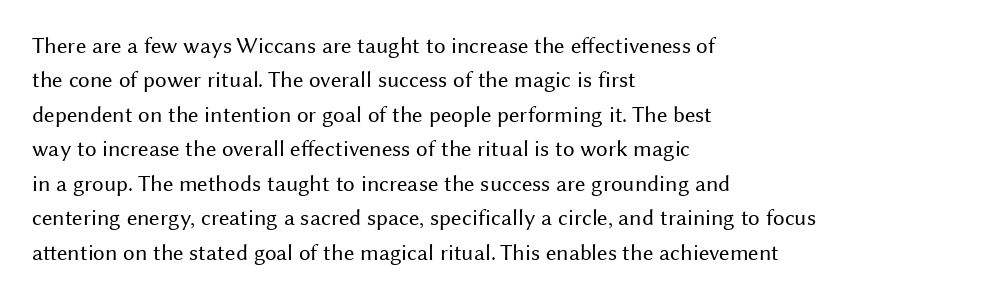
Observe the ordinary spacing: letters are neighbours, not strangers. Only glyphs here, with clear space below each row. Honestly, the row spacing looks completely unremarkable. No letter is thick-stroked: the sample isn't bold.
